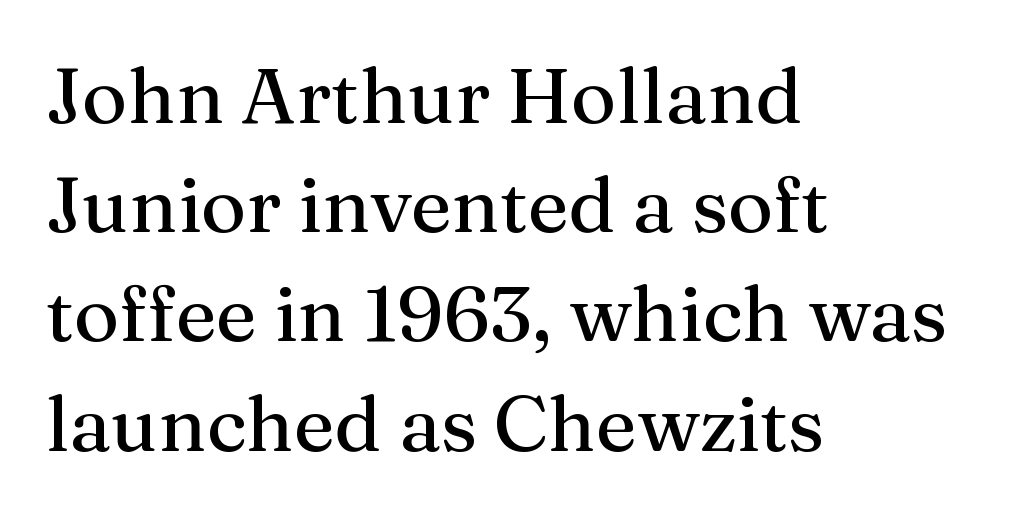
The image shows 78 px serif type, upright; set left-aligned, normal line spacing (1.4x), normal letter spacing, not underlined; medium stroke contrast and a medium x-height.
